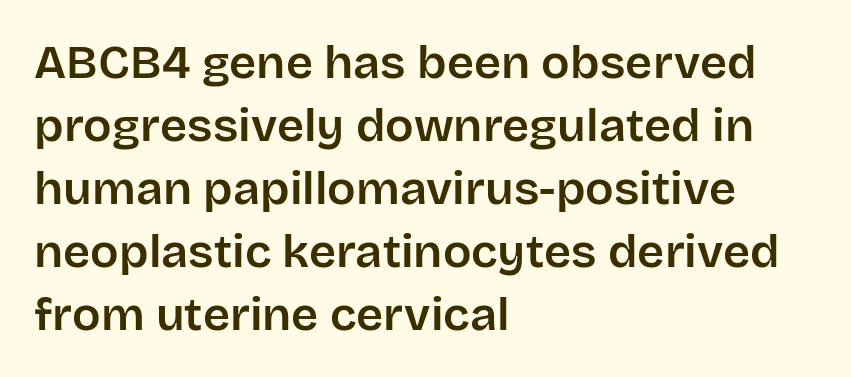
The image shows 47 px sans-serif type, upright; set left-aligned, normal line spacing (1.34x), normal letter spacing, not underlined; low stroke contrast and a large x-height.
